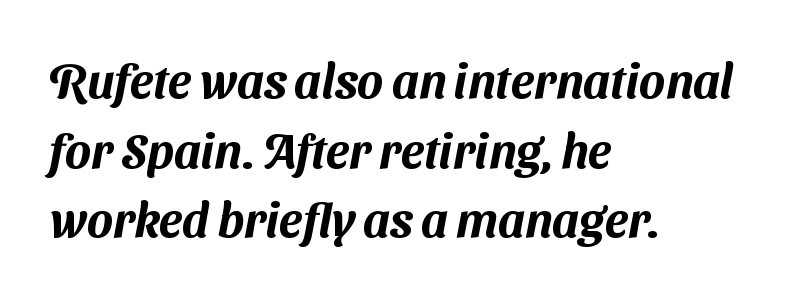
Q: Is the typeface a serif or a sans-serif typeface? A: Sans-serif.
Q: Is the text underlined? A: No.
Q: How is the paragraph aligned? A: Left-aligned.
Q: Is the spacing between letters normal or unusually wide? A: Normal.
Q: Is the spacing between lines tight, normal or loose? A: Normal.
Q: Width (condensed, normal, or wide)? A: Normal.
Q: Stroke contrast? A: Medium.
Q: x-height? A: Medium.
Q: Monospaced? A: No.
